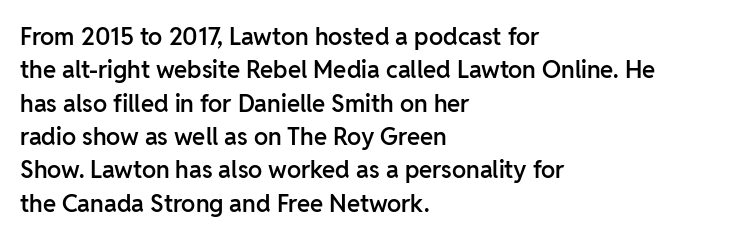
The image shows 24 px text type, upright; set left-aligned, normal line spacing (1.39x), normal letter spacing, not underlined.
